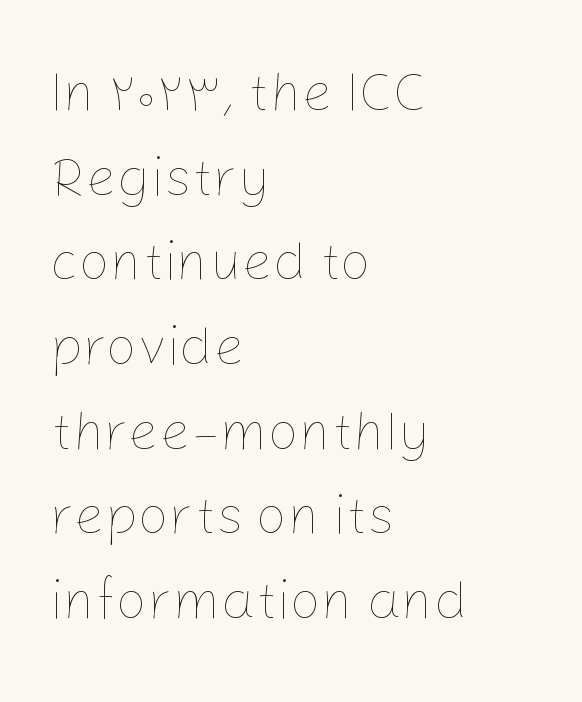
Q: Is the text bold? A: No.
Q: Is the text italic (slanted)? A: No, it is upright.
Q: Is the text underlined? A: No.
Q: How is the paragraph aligned? A: Left-aligned.
Q: Is the spacing between letters normal or unusually wide? A: Normal.
Q: Is the spacing between lines tight, normal or loose? A: Normal.
Q: Width (condensed, normal, or wide)? A: Normal.
Q: Stroke contrast? A: Low.
Q: x-height? A: Medium.
Q: Monospaced? A: No.
